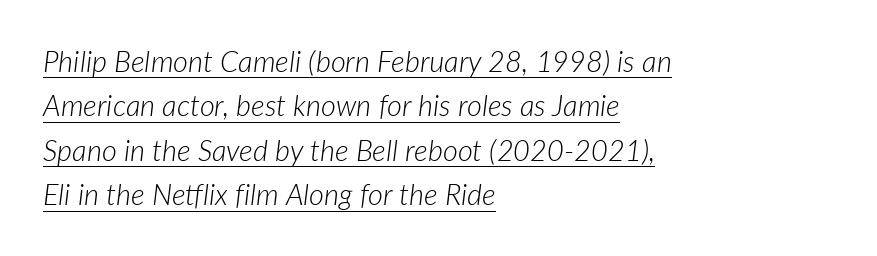
Q: Is the text bold? A: No.
Q: Is the text italic (slanted)? A: Yes, it leans right by about 7 degrees.
Q: Is the text underlined? A: Yes.
Q: How is the paragraph aligned? A: Left-aligned.
Q: Is the spacing between letters normal or unusually wide? A: Normal.
Q: Is the spacing between lines tight, normal or loose? A: Normal.
Q: Width (condensed, normal, or wide)? A: Normal.
Q: Stroke contrast? A: Low.
Q: x-height? A: Medium.
Q: Monospaced? A: No.
